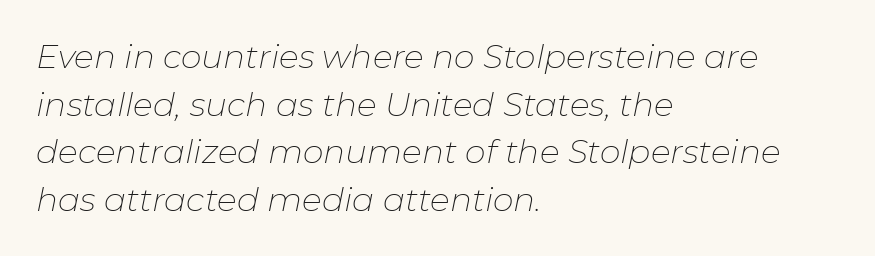
Does extra space separate the letters? No, they use regular spacing. The letters advance in unequal steps, a hallmark of proportional type. The font sits on the lighter half of the weight spectrum, regular included. Type without underlining.
